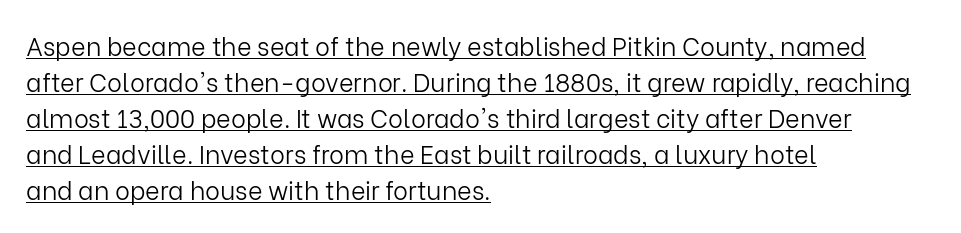
{"italic": "no", "bold": "no", "underline": "yes", "align": "left", "line_spacing": "normal", "line_spacing_ratio": 1.44, "letter_spacing": "normal", "letter_spacing_em": 0.0, "glyph_px": 25}
